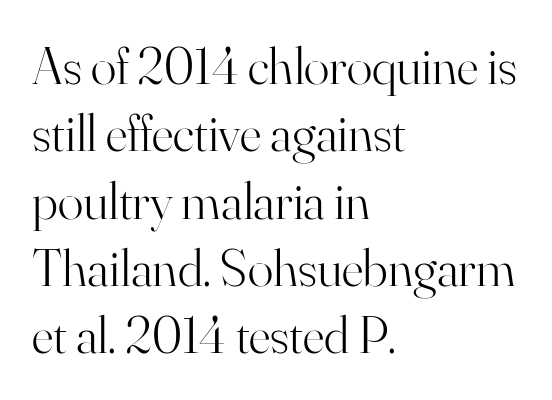
Q: Is the text bold? A: No.
Q: Is the text italic (slanted)? A: No, it is upright.
Q: Is the typeface a serif or a sans-serif typeface? A: Serif.
Q: Is the text underlined? A: No.
Q: How is the paragraph aligned? A: Left-aligned.
Q: Is the spacing between letters normal or unusually wide? A: Normal.
Q: Is the spacing between lines tight, normal or loose? A: Normal.
Q: Width (condensed, normal, or wide)? A: Normal.
Q: Stroke contrast? A: High.
Q: x-height? A: Small.
Q: Monospaced? A: No.
